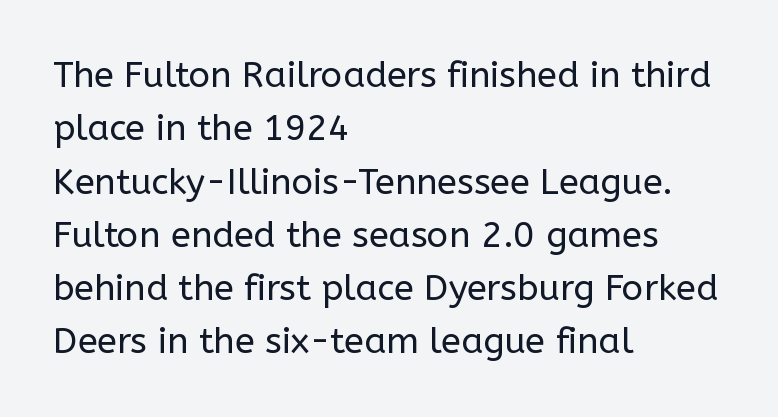
Q: Is the text bold? A: No.
Q: Is the text italic (slanted)? A: No, it is upright.
Q: Is the typeface a serif or a sans-serif typeface? A: Sans-serif.
Q: Is the text underlined? A: No.
Q: How is the paragraph aligned? A: Left-aligned.
Q: Is the spacing between letters normal or unusually wide? A: Normal.
Q: Is the spacing between lines tight, normal or loose? A: Normal.
Q: Width (condensed, normal, or wide)? A: Normal.
Q: Stroke contrast? A: Low.
Q: x-height? A: Medium.
Q: Monospaced? A: No.
